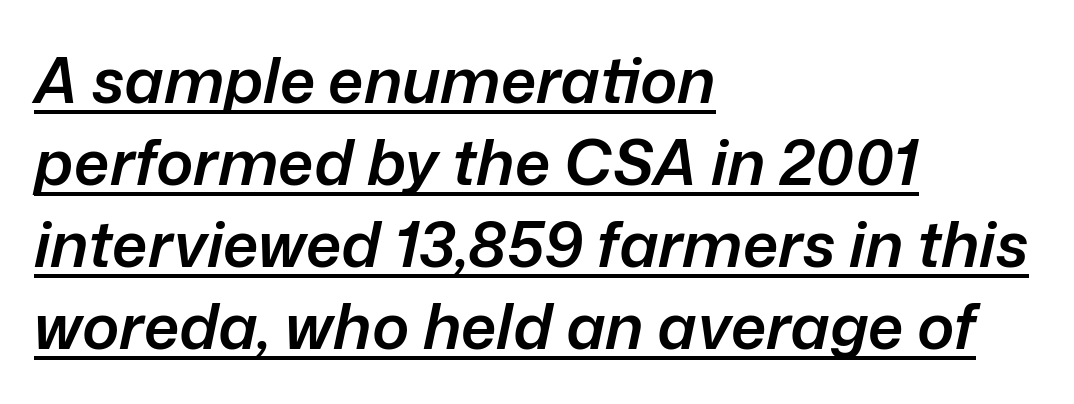
The image shows 63 px semibold type, italic (leaning right); set left-aligned, normal line spacing (1.3x), normal letter spacing, underlined; low stroke contrast and a medium x-height.
